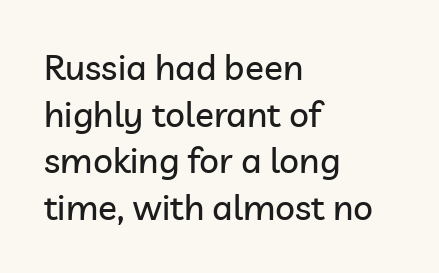
The image shows 35 px sans-serif type, upright; set left-aligned, normal line spacing (1.33x), normal letter spacing, not underlined; low stroke contrast and a medium x-height.
